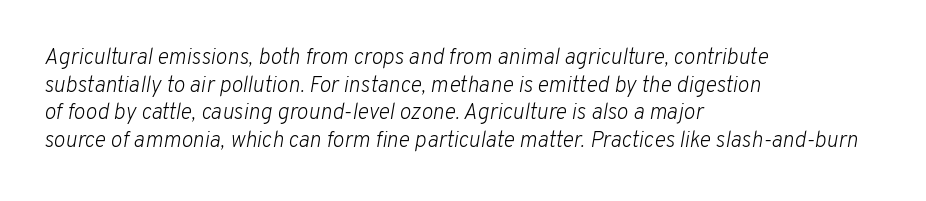
The image shows 22 px text type, italic (leaning right); set left-aligned, normal line spacing (1.26x), normal letter spacing, not underlined.
